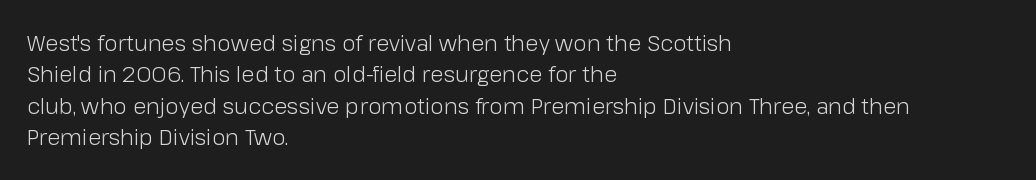
The line-height multiplier appears to be the usual default. The ragged edge is on the right, which tells us the setting is flush left. A typesetter would mark this as roman, not italic. This sample uses plain, unmodified letter spacing. No letter is thick-stroked: the sample isn't bold.
